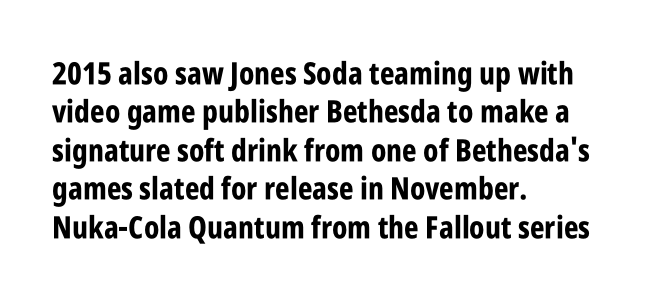
The image shows 31 px bold, condensed sans-serif type, upright; set left-aligned, line spacing 1.24x, normal letter spacing, not underlined; low stroke contrast and a large x-height.
